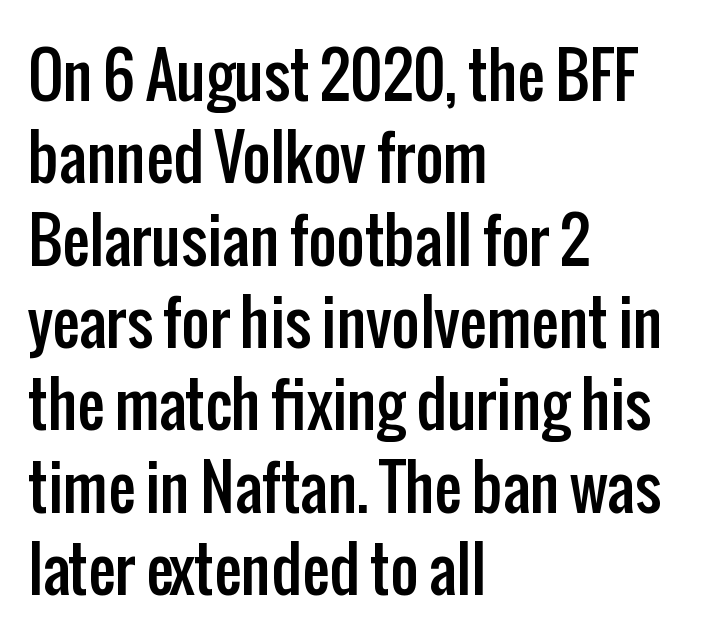
{"serif": "no", "italic": "no", "width": "condensed", "stroke_contrast": "low", "x_height": "medium", "monospaced": "no", "underline": "no", "align": "left", "line_spacing": "normal", "line_spacing_ratio": 1.35, "letter_spacing": "normal", "letter_spacing_em": 0.0, "glyph_px": 61}
